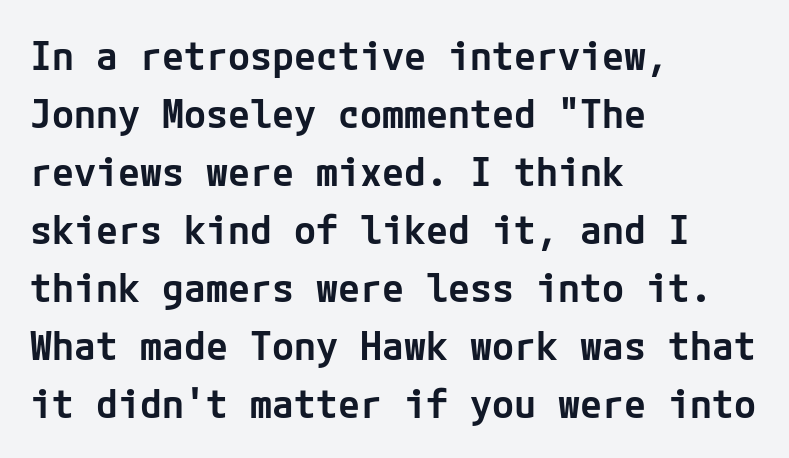
Q: Is the text bold? A: Semi-bold.
Q: Is the text italic (slanted)? A: No, it is upright.
Q: Is the typeface a serif or a sans-serif typeface? A: Sans-serif.
Q: Is the text underlined? A: No.
Q: How is the paragraph aligned? A: Left-aligned.
Q: Is the spacing between letters normal or unusually wide? A: Normal.
Q: Is the spacing between lines tight, normal or loose? A: Normal.
Q: Width (condensed, normal, or wide)? A: Normal.
Q: Stroke contrast? A: Low.
Q: x-height? A: Medium.
